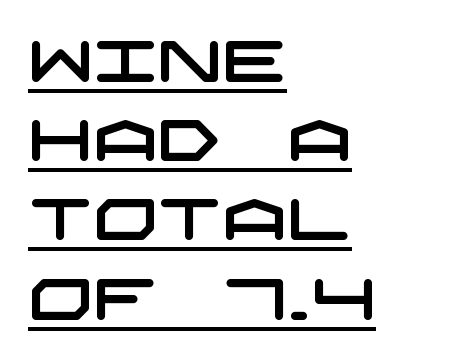
The image shows 57 px wide sans-serif type; set left-aligned, normal line spacing (1.39x), normal letter spacing, underlined; low stroke contrast and a large x-height.
